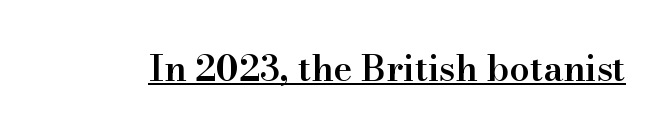
The image shows 36 px semibold serif type, upright; set normal letter spacing, underlined; high stroke contrast and a small x-height.
